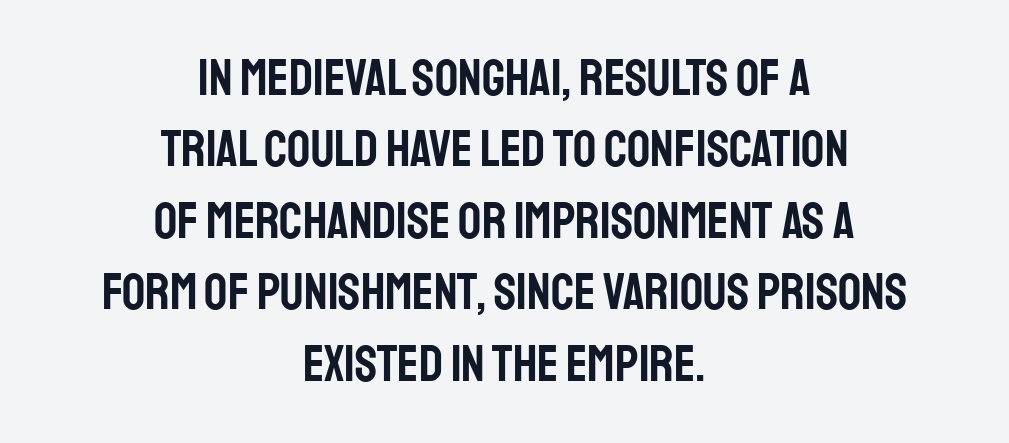
{"serif": "no", "italic": "no", "width": "condensed", "stroke_contrast": "low", "x_height": "large", "monospaced": "no", "underline": "no", "align": "center", "line_spacing": "normal", "line_spacing_ratio": 1.4, "letter_spacing": "normal", "letter_spacing_em": 0.0, "glyph_px": 51}
